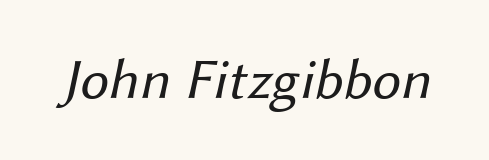
{"serif": "no", "bold": "no", "weight": "regular", "width": "normal", "stroke_contrast": "medium", "x_height": "medium", "monospaced": "no", "underline": "no", "letter_spacing": "normal", "letter_spacing_em": 0.0, "glyph_px": 57}
